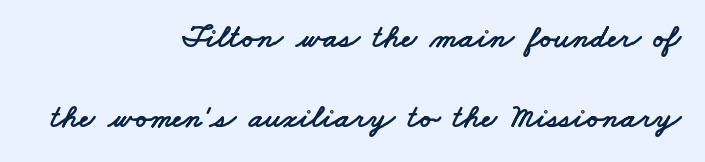
{"serif": "no", "width": "wide", "stroke_contrast": "low", "x_height": "small", "monospaced": "no", "underline": "no", "align": "right", "line_spacing": "loose", "line_spacing_ratio": 2.41, "letter_spacing": "normal", "letter_spacing_em": 0.0, "glyph_px": 33}
